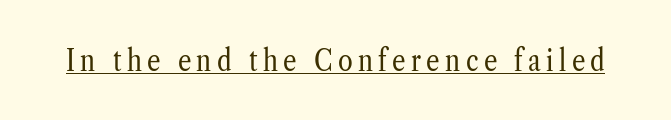
Q: Is the text bold? A: No.
Q: Is the text italic (slanted)? A: No, it is upright.
Q: Is the typeface a serif or a sans-serif typeface? A: Serif.
Q: Is the text underlined? A: Yes.
Q: Width (condensed, normal, or wide)? A: Condensed.
Q: Stroke contrast? A: Low.
Q: x-height? A: Medium.
Q: Monospaced? A: No.
